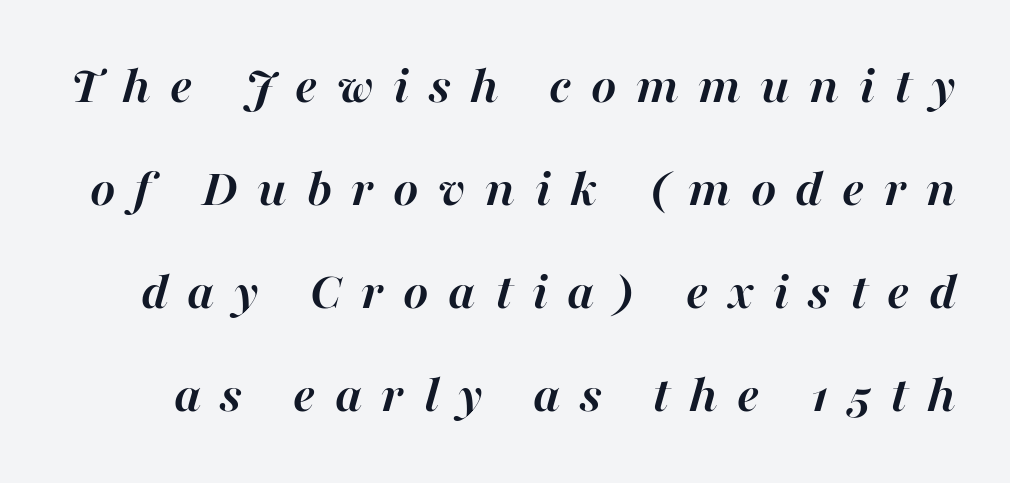
Q: Is the text bold? A: Yes.
Q: Is the text italic (slanted)? A: Yes, it leans right by about 16 degrees.
Q: Is the text underlined? A: No.
Q: Is the spacing between letters normal or unusually wide? A: Unusually wide.
Q: Is the spacing between lines tight, normal or loose? A: Loose.
Q: Width (condensed, normal, or wide)? A: Normal.
Q: Stroke contrast? A: High.
Q: x-height? A: Medium.
Q: Monospaced? A: No.
